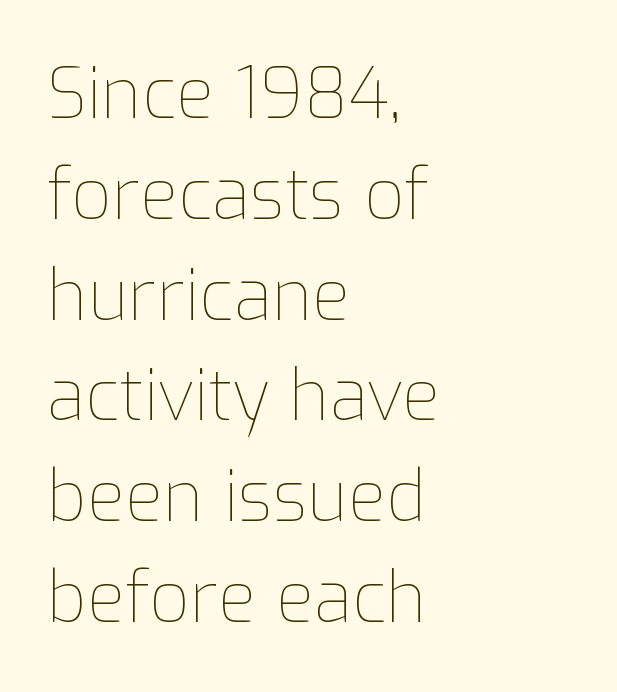
The face used here is proportionally spaced, like ordinary book or web type. Where is the straight margin? On the left. In terms of letterspacing, this is plain default setting. Compared with typical paragraphs, the rows here are spaced about the same. Every character sits straight up, as roman type does.
